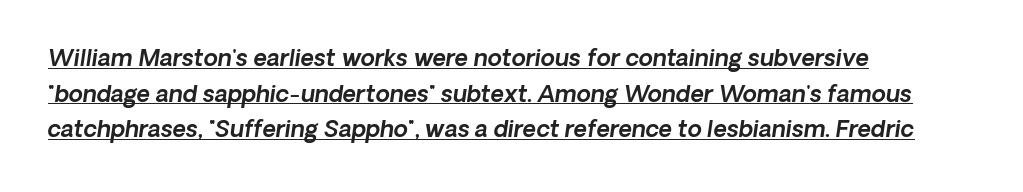
Q: Is the text italic (slanted)? A: Yes, it leans right by about 8 degrees.
Q: Is the text underlined? A: Yes.
Q: How is the paragraph aligned? A: Left-aligned.
Q: Is the spacing between letters normal or unusually wide? A: Normal.
Q: Is the spacing between lines tight, normal or loose? A: Normal.
